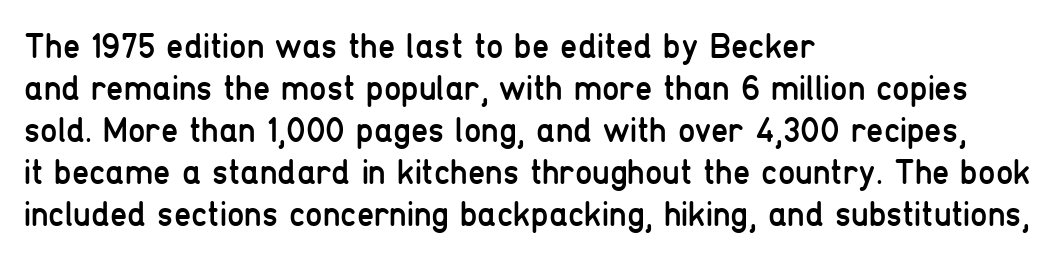
Q: Is the text bold? A: No.
Q: Is the text italic (slanted)? A: No, it is upright.
Q: Is the typeface a serif or a sans-serif typeface? A: Sans-serif.
Q: Is the text underlined? A: No.
Q: How is the paragraph aligned? A: Left-aligned.
Q: Is the spacing between letters normal or unusually wide? A: Normal.
Q: Width (condensed, normal, or wide)? A: Condensed.
Q: Stroke contrast? A: Low.
Q: x-height? A: Medium.
Q: Monospaced? A: No.
